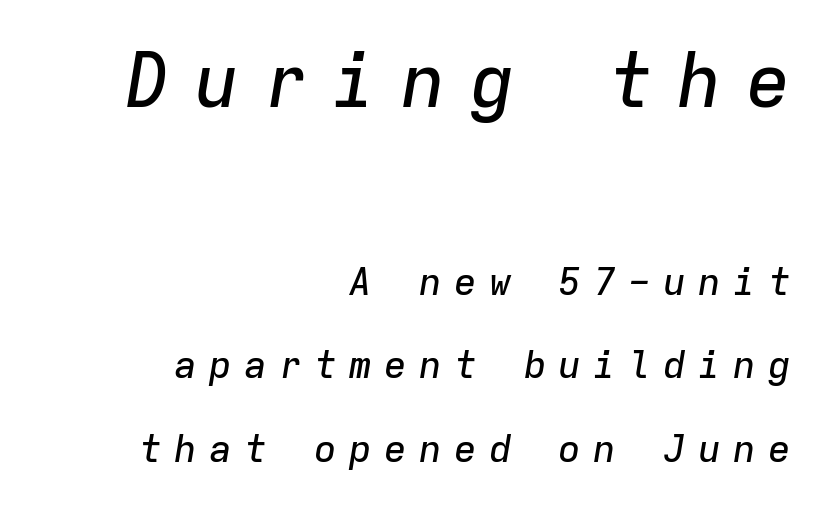
Q: Is the text italic (slanted)? A: Yes, it leans right by about 9 degrees.
Q: Is the text underlined? A: No.
Q: How is the paragraph aligned? A: Right-aligned.
Q: Is the spacing between letters normal or unusually wide? A: Unusually wide.
Q: Is the spacing between lines tight, normal or loose? A: Loose.
Q: Which block of text is set in a larger size, the first (top) or the second (bottom)? A: The first (top) one.
Q: Width (condensed, normal, or wide)? A: Normal.
Q: Stroke contrast? A: Low.
Q: x-height? A: Medium.
Q: Monospaced? A: Yes.
